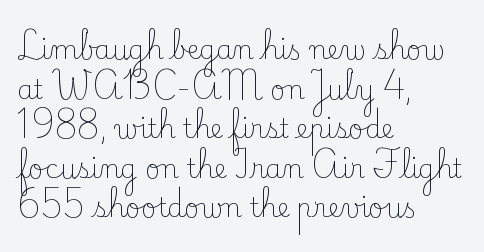
{"italic": "no", "bold": "no", "underline": "no", "align": "left", "line_spacing": "normal", "line_spacing_ratio": 1.52, "letter_spacing": "normal", "letter_spacing_em": 0.0, "glyph_px": 26}
